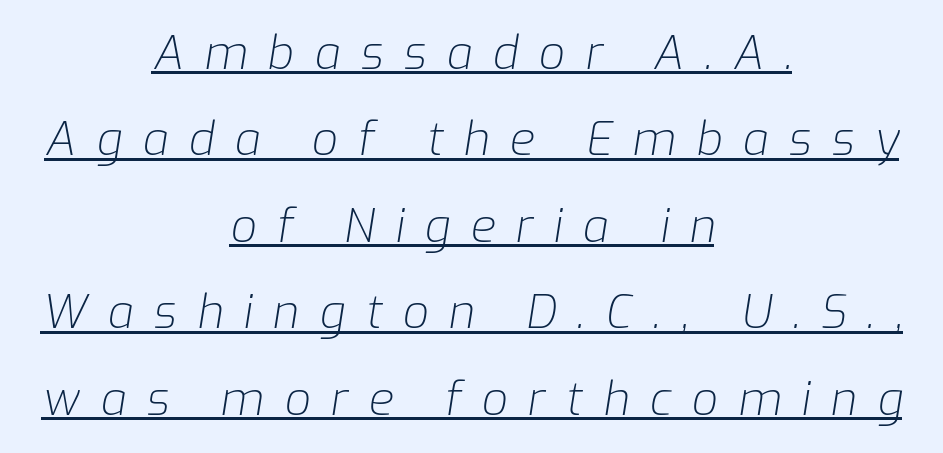
Q: Is the text bold? A: No.
Q: Is the text italic (slanted)? A: Yes, it leans right by about 9 degrees.
Q: Is the text underlined? A: Yes.
Q: How is the paragraph aligned? A: Centered.
Q: Is the spacing between letters normal or unusually wide? A: Unusually wide.
Q: Width (condensed, normal, or wide)? A: Normal.
Q: Stroke contrast? A: Low.
Q: x-height? A: Medium.
Q: Monospaced? A: No.
